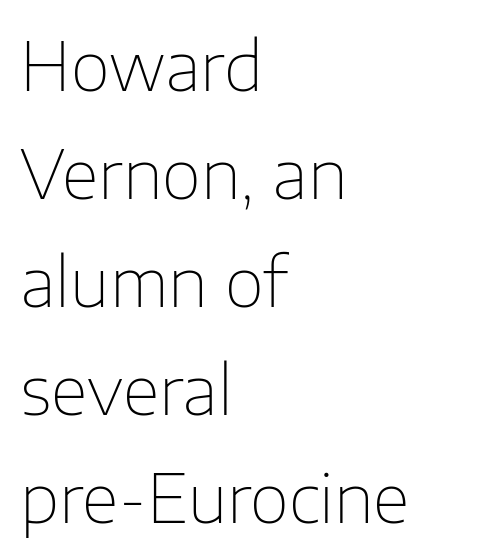
Q: Is the text bold? A: No.
Q: Is the text italic (slanted)? A: No, it is upright.
Q: Is the typeface a serif or a sans-serif typeface? A: Sans-serif.
Q: Is the text underlined? A: No.
Q: How is the paragraph aligned? A: Left-aligned.
Q: Is the spacing between letters normal or unusually wide? A: Normal.
Q: Is the spacing between lines tight, normal or loose? A: Normal.
Q: Width (condensed, normal, or wide)? A: Normal.
Q: Stroke contrast? A: Low.
Q: x-height? A: Medium.
Q: Monospaced? A: No.
